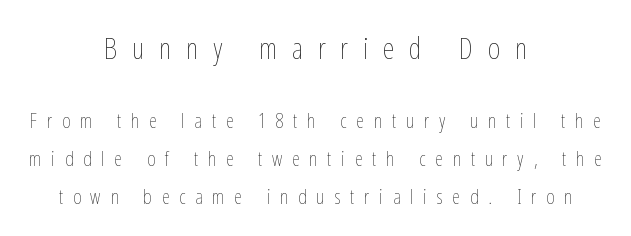
The image shows 30 px thin, condensed type, upright; set centered, line spacing 1.88x, unusually wide letter spacing (+0.49 em), not underlined; the first (top) block is 1.5x larger; low stroke contrast and a medium x-height.
